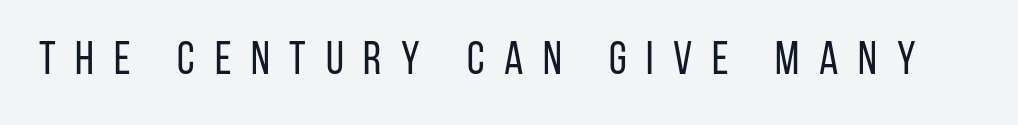
Q: Is the text bold? A: No.
Q: Is the text italic (slanted)? A: No, it is upright.
Q: Is the typeface a serif or a sans-serif typeface? A: Sans-serif.
Q: Is the text underlined? A: No.
Q: Is the spacing between letters normal or unusually wide? A: Unusually wide.
Q: Width (condensed, normal, or wide)? A: Condensed.
Q: Stroke contrast? A: Low.
Q: x-height? A: Large.
Q: Monospaced? A: No.
